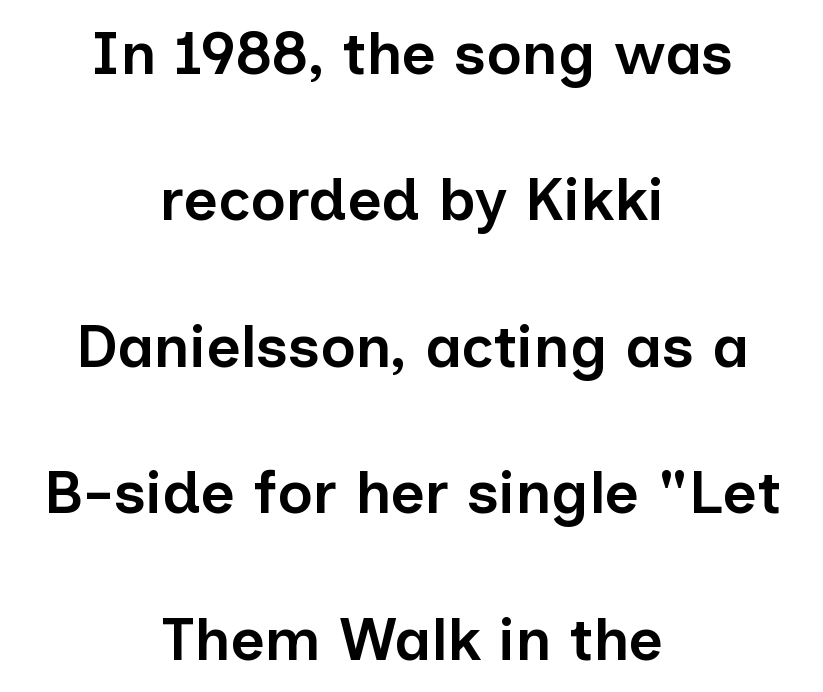
Q: Is the text bold? A: Semi-bold.
Q: Is the text italic (slanted)? A: No, it is upright.
Q: Is the typeface a serif or a sans-serif typeface? A: Sans-serif.
Q: Is the text underlined? A: No.
Q: How is the paragraph aligned? A: Centered.
Q: Is the spacing between letters normal or unusually wide? A: Normal.
Q: Is the spacing between lines tight, normal or loose? A: Loose.
Q: Width (condensed, normal, or wide)? A: Normal.
Q: Stroke contrast? A: Low.
Q: x-height? A: Medium.
Q: Monospaced? A: No.
